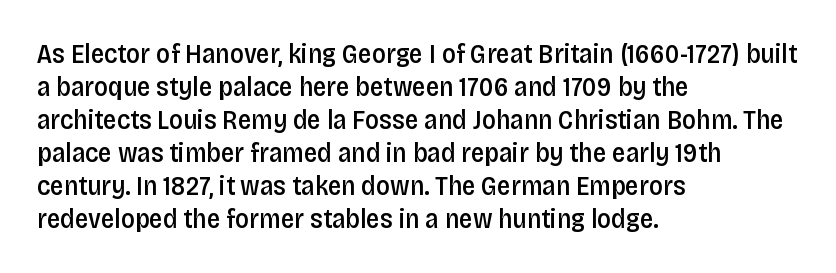
{"italic": "no", "bold": "semi", "underline": "no", "align": "left", "line_spacing_ratio": 1.22, "letter_spacing": "normal", "letter_spacing_em": 0.0, "glyph_px": 27}
